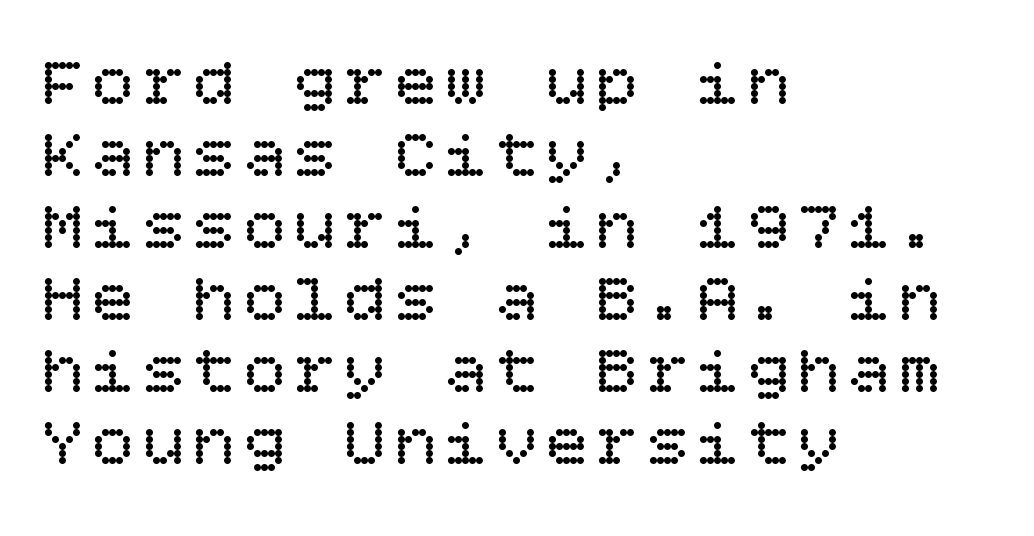
Q: Is the text bold? A: No.
Q: Is the text italic (slanted)? A: No, it is upright.
Q: Is the text underlined? A: No.
Q: How is the paragraph aligned? A: Left-aligned.
Q: Is the spacing between lines tight, normal or loose? A: Tight.
Q: Width (condensed, normal, or wide)? A: Normal.
Q: Stroke contrast? A: Low.
Q: x-height? A: Large.
